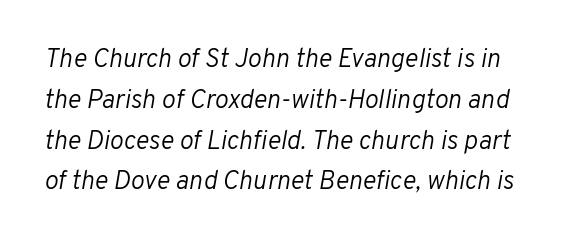
{"italic": "yes", "lean": "right", "slant_degrees": 10, "bold": "no", "underline": "no", "line_spacing": "normal", "line_spacing_ratio": 1.57, "letter_spacing": "normal", "letter_spacing_em": 0.0, "glyph_px": 26}
